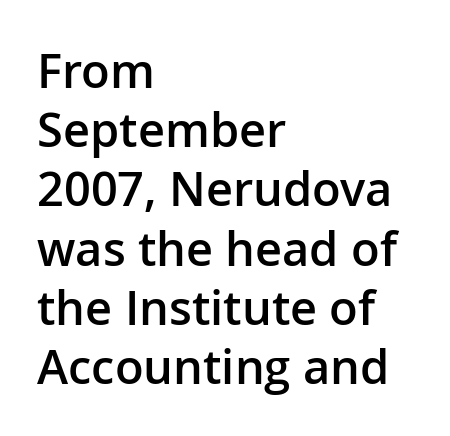
{"serif": "no", "italic": "no", "bold": "semi", "weight": "semibold", "width": "normal", "stroke_contrast": "low", "x_height": "medium", "monospaced": "no", "underline": "no", "align": "left", "line_spacing": "normal", "line_spacing_ratio": 1.26, "letter_spacing": "normal", "letter_spacing_em": 0.0, "glyph_px": 47}
